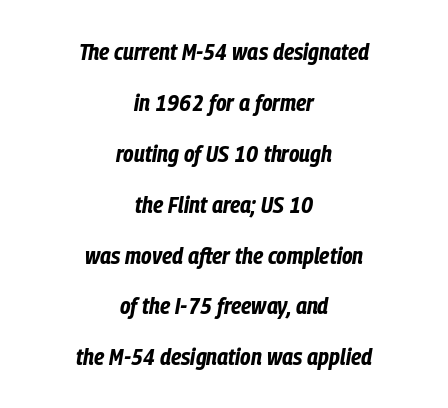
{"italic": "yes", "lean": "right", "slant_degrees": 9, "bold": "yes", "underline": "no", "align": "center", "line_spacing": "loose", "line_spacing_ratio": 2.12, "letter_spacing": "normal", "letter_spacing_em": 0.0, "glyph_px": 24}
